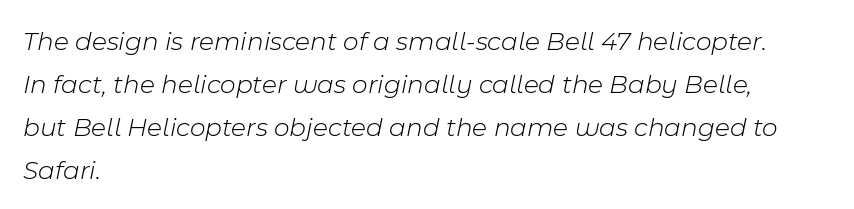
{"italic": "yes", "lean": "right", "slant_degrees": 11, "bold": "no", "underline": "no", "align": "left", "line_spacing": "normal", "line_spacing_ratio": 1.59, "letter_spacing": "normal", "letter_spacing_em": 0.0, "glyph_px": 27}
